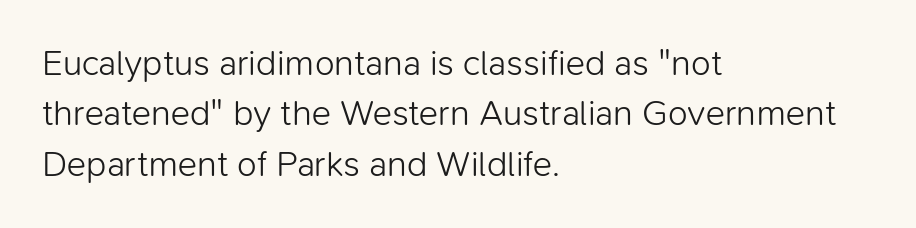
How would I describe the line gaps? Plain and ordinary. Every character sits straight up, as roman type does. The letters look calm and open, with moderate or lighter stems. Nobody touched the tracking dial on this one. Note the varied advance widths — an 'i' is clearly narrower than an 'm'. If you drew a ruler down the left edge, every line would touch it.
